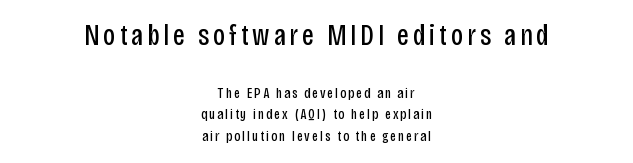
Q: Is the text bold? A: No.
Q: Is the text italic (slanted)? A: No, it is upright.
Q: Is the typeface a serif or a sans-serif typeface? A: Sans-serif.
Q: Is the text underlined? A: No.
Q: How is the paragraph aligned? A: Centered.
Q: Is the spacing between lines tight, normal or loose? A: Normal.
Q: Which block of text is set in a larger size, the first (top) or the second (bottom)? A: The first (top) one.
Q: Width (condensed, normal, or wide)? A: Condensed.
Q: Stroke contrast? A: Low.
Q: x-height? A: Large.
Q: Monospaced? A: No.
